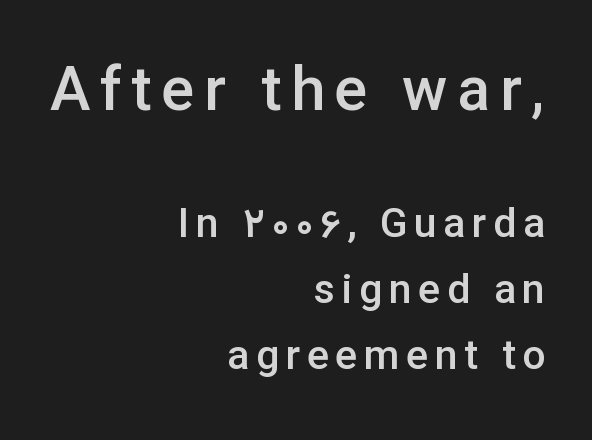
{"serif": "no", "italic": "no", "bold": "semi", "weight": "semibold", "width": "normal", "stroke_contrast": "low", "x_height": "medium", "monospaced": "no", "underline": "no", "align": "right", "line_spacing": "normal", "line_spacing_ratio": 1.61, "larger_block": "first", "size_ratio": 1.49, "glyph_px": 61}
